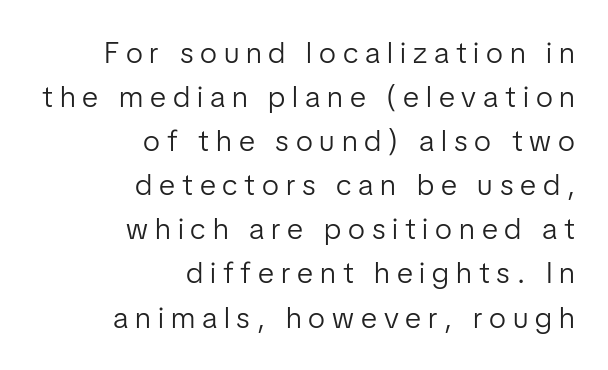
The image shows 30 px light sans-serif type, upright; set right-aligned, normal line spacing (1.47x), unusually wide letter spacing (+0.23 em), not underlined; low stroke contrast and a medium x-height.
